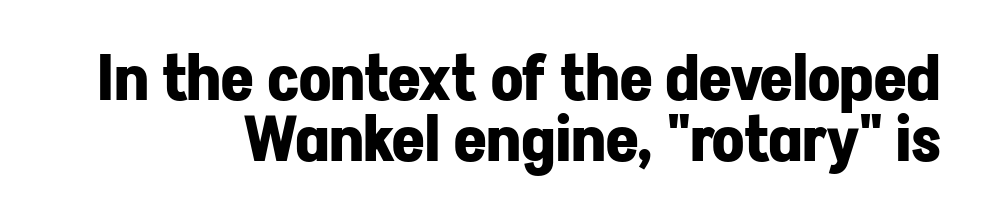
Q: Is the text bold? A: Yes.
Q: Is the text italic (slanted)? A: No, it is upright.
Q: Is the typeface a serif or a sans-serif typeface? A: Sans-serif.
Q: Is the text underlined? A: No.
Q: How is the paragraph aligned? A: Right-aligned.
Q: Is the spacing between letters normal or unusually wide? A: Normal.
Q: Is the spacing between lines tight, normal or loose? A: Tight.
Q: Width (condensed, normal, or wide)? A: Normal.
Q: Stroke contrast? A: Low.
Q: x-height? A: Medium.
Q: Monospaced? A: No.
